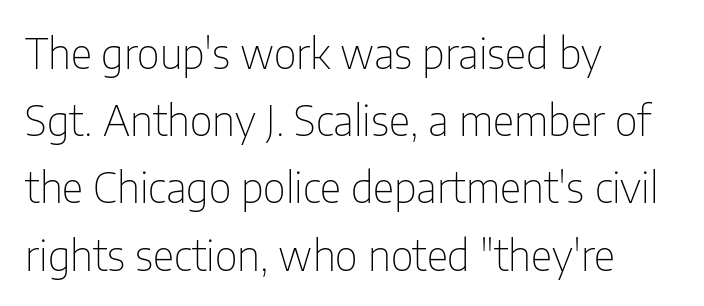
The lines sit at an ordinary, default distance from one another. The rendering uses natural spacing where letterforms have individual widths. Reading down the block, your eye returns to a fixed left position each line. You could call the tracking neutral — neither tight nor loose. In terms of letterform style, serifs are entirely absent.
